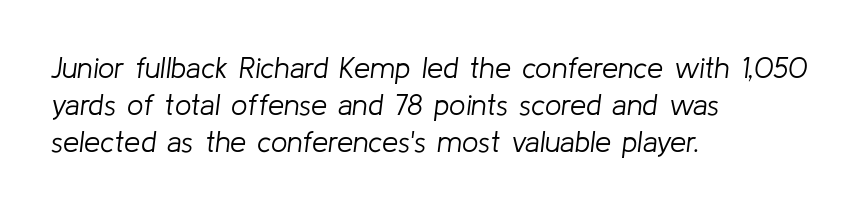
Just letters on the line, the space beneath them empty. Observe the ordinary spacing: letters are neighbours, not strangers. A typesetter would call this proportional, since set widths differ per character. The space between consecutive lines is moderate.
